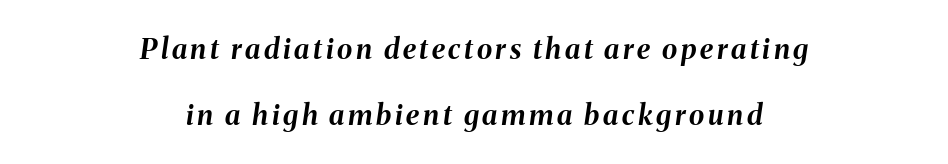
{"italic": "yes", "lean": "right", "slant_degrees": 8, "bold": "yes", "weight": "bold", "width": "normal", "stroke_contrast": "medium", "x_height": "medium", "monospaced": "no", "underline": "no", "align": "center", "line_spacing": "loose", "line_spacing_ratio": 2.34, "glyph_px": 28}
